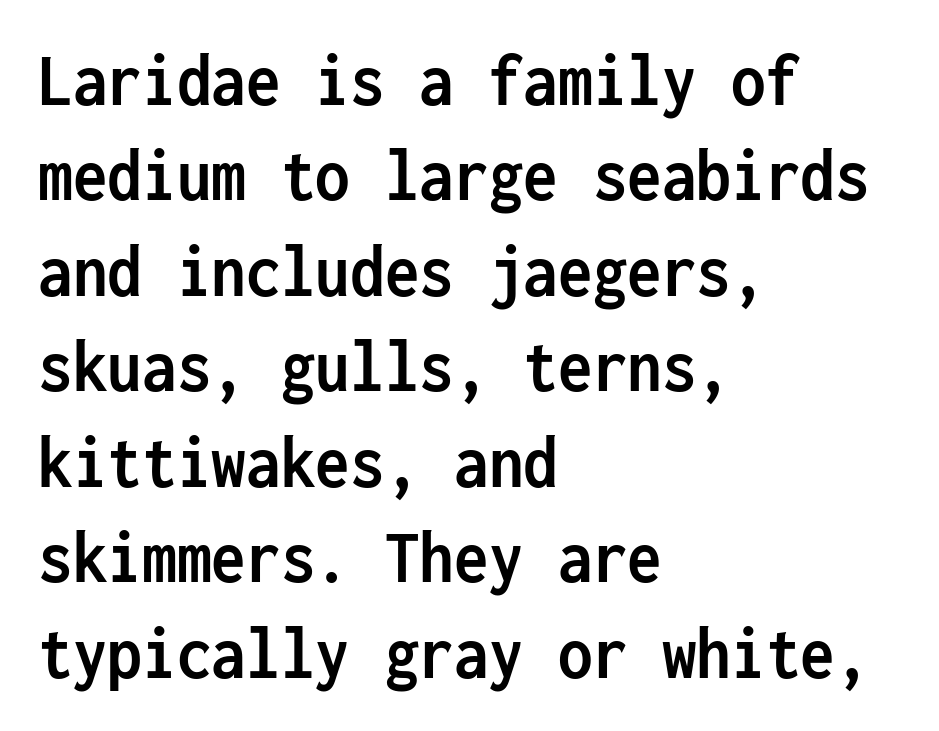
Q: Is the text bold? A: Yes.
Q: Is the text italic (slanted)? A: No, it is upright.
Q: Is the typeface a serif or a sans-serif typeface? A: Sans-serif.
Q: Is the text underlined? A: No.
Q: How is the paragraph aligned? A: Left-aligned.
Q: Is the spacing between letters normal or unusually wide? A: Normal.
Q: Width (condensed, normal, or wide)? A: Condensed.
Q: Stroke contrast? A: Low.
Q: x-height? A: Medium.
Q: Monospaced? A: Yes.
